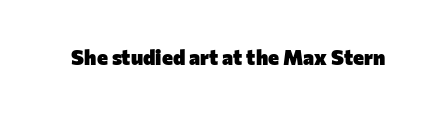
Q: Is the text bold? A: Yes.
Q: Is the text italic (slanted)? A: No, it is upright.
Q: Is the text underlined? A: No.
Q: Is the spacing between letters normal or unusually wide? A: Normal.
